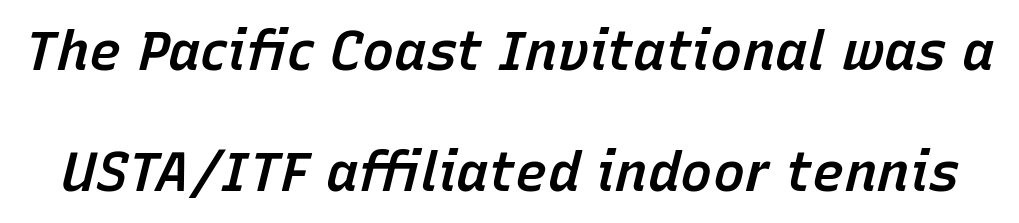
Set as a demibold, roughly 600 on the weight scale. Emphasis-style slanted type is in use. Check under the words: just untouched page. Spacing between characters is what you'd get straight out of the box. These lines are rendered in a variable-pitch font.
